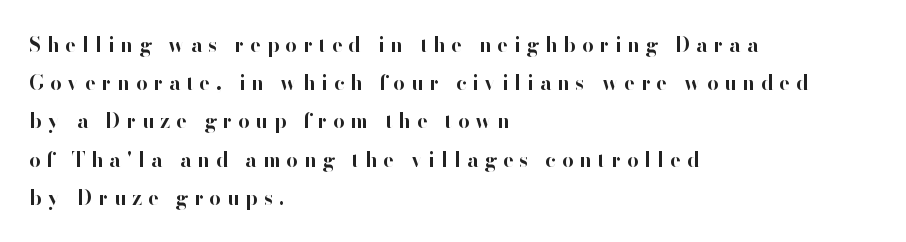
Typographic density is high because the face is bold. Designer's note — italics off, roman on. Leftover space on each line is placed entirely after the last word. Display-style spreading of the glyphs; the letterfit is very open.
